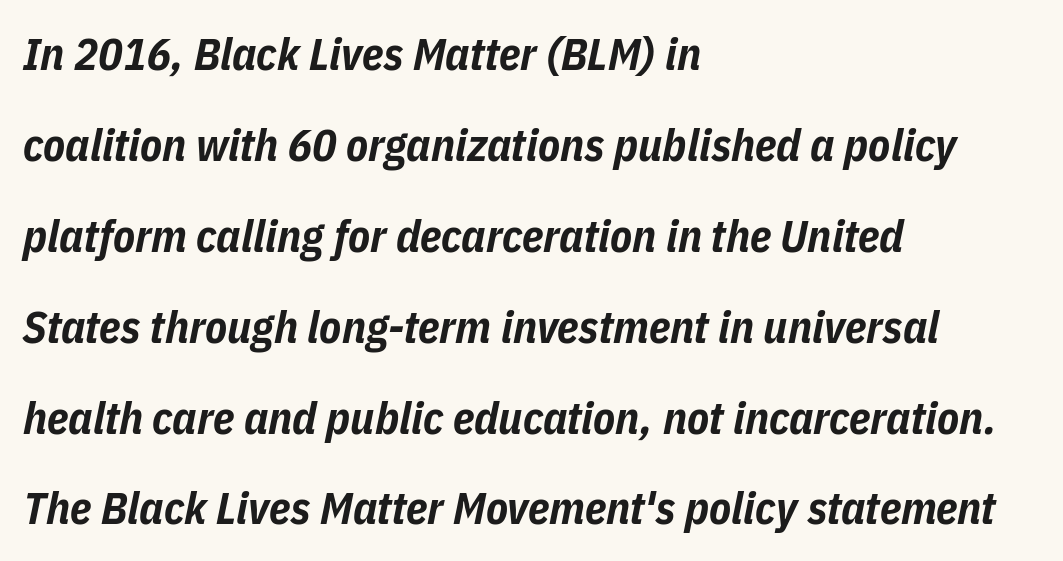
Q: Is the text bold? A: Yes.
Q: Is the text italic (slanted)? A: Yes, it leans right by about 11 degrees.
Q: Is the text underlined? A: No.
Q: How is the paragraph aligned? A: Left-aligned.
Q: Is the spacing between letters normal or unusually wide? A: Normal.
Q: Is the spacing between lines tight, normal or loose? A: Loose.
Q: Width (condensed, normal, or wide)? A: Condensed.
Q: Stroke contrast? A: Low.
Q: x-height? A: Medium.
Q: Monospaced? A: No.
